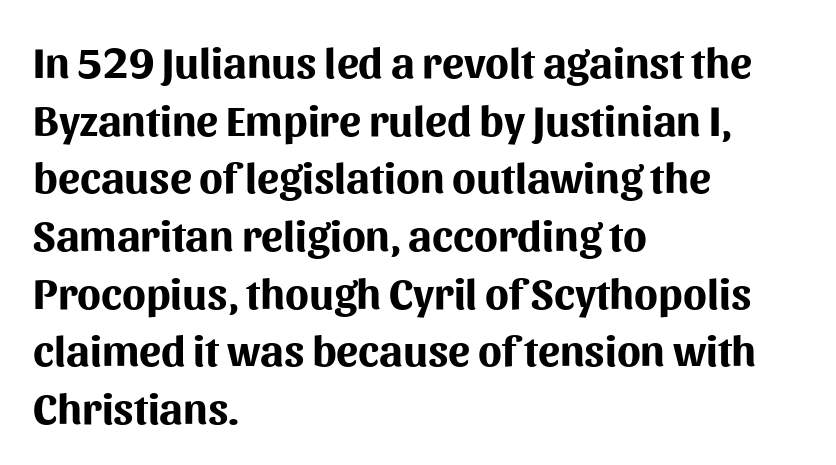
Q: Is the text bold? A: Yes.
Q: Is the text italic (slanted)? A: No, it is upright.
Q: Is the typeface a serif or a sans-serif typeface? A: Sans-serif.
Q: Is the text underlined? A: No.
Q: How is the paragraph aligned? A: Left-aligned.
Q: Is the spacing between letters normal or unusually wide? A: Normal.
Q: Is the spacing between lines tight, normal or loose? A: Normal.
Q: Width (condensed, normal, or wide)? A: Normal.
Q: Stroke contrast? A: Medium.
Q: x-height? A: Medium.
Q: Monospaced? A: No.
